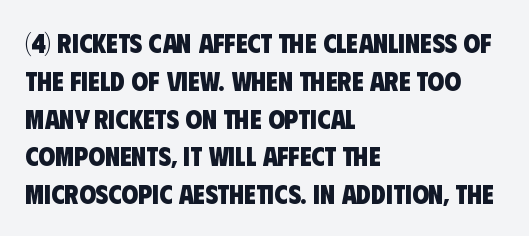
Q: Is the text bold? A: Yes.
Q: Is the text underlined? A: No.
Q: How is the paragraph aligned? A: Left-aligned.
Q: Is the spacing between letters normal or unusually wide? A: Normal.
Q: Is the spacing between lines tight, normal or loose? A: Normal.
